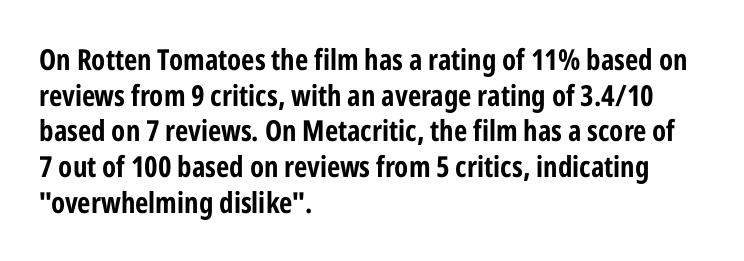
The image shows 29 px bold, condensed sans-serif type, upright; set left-aligned, line spacing 1.23x, normal letter spacing, not underlined; low stroke contrast and a medium x-height.
